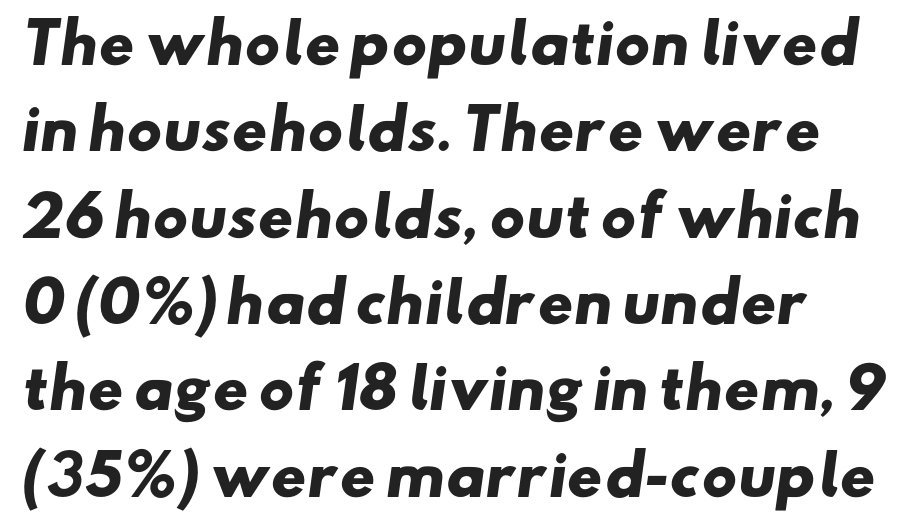
The image shows 55 px heavy, wide sans-serif type; set left-aligned, normal line spacing (1.57x), normal letter spacing, not underlined; low stroke contrast and a small x-height.
